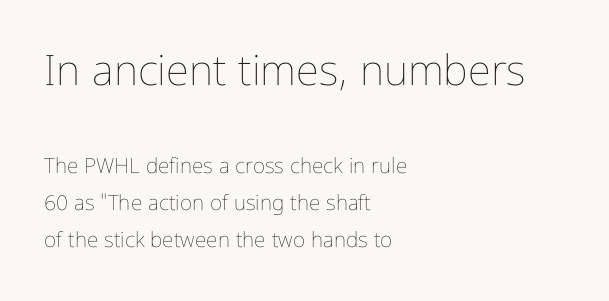
Where is the straight margin? On the left. The type sits square on the baseline with zero lean. Look at the tracking — it's just the regular setting, nothing added. The letterforms sit at book weight or below. No word sits above an underline. Proportional: the letters do not fall into vertical columns.
